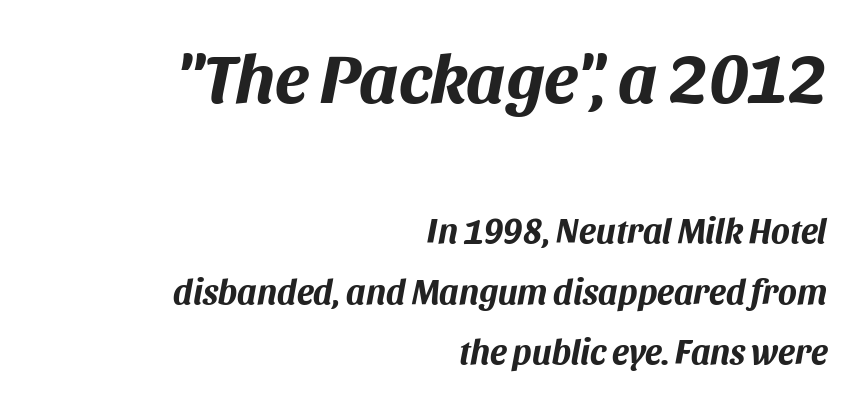
{"italic": "yes", "lean": "right", "slant_degrees": 11, "bold": "yes", "weight": "bold", "width": "normal", "stroke_contrast": "medium", "x_height": "large", "monospaced": "no", "underline": "no", "align": "right", "line_spacing_ratio": 1.72, "letter_spacing": "normal", "letter_spacing_em": 0.0, "larger_block": "first", "size_ratio": 2.0, "glyph_px": 70}
